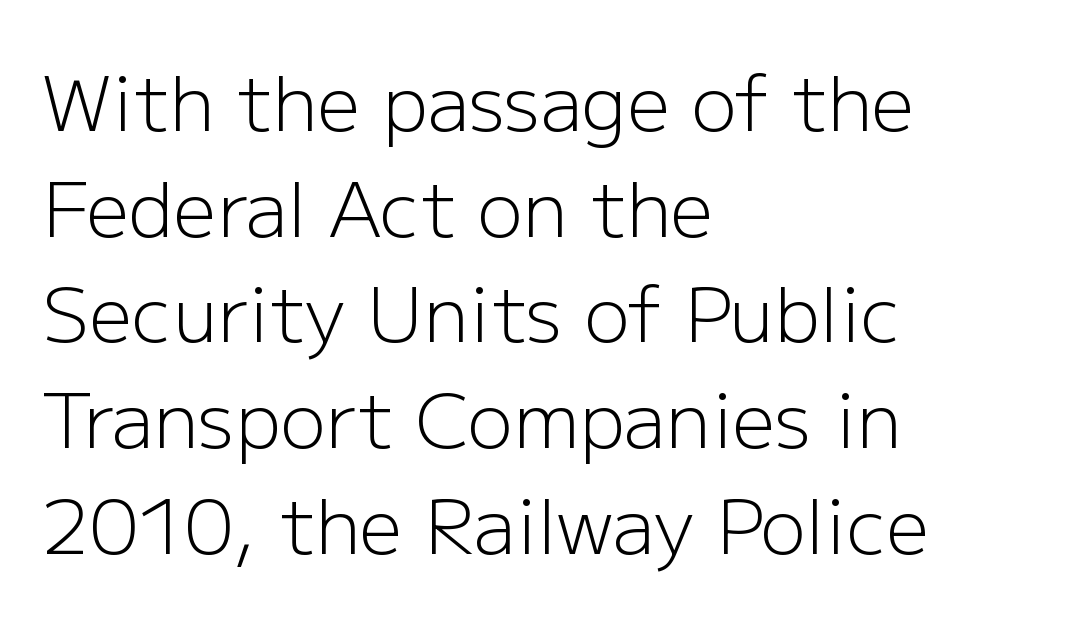
Check under the words: just untouched page. Note the varied advance widths — an 'i' is clearly narrower than an 'm'. Words appear dense and cohesive because spacing is normal. The characters display no serif detailing; their extremities are plain. This is the regular roman posture of the typeface. The passage is arranged the way most books set body copy — flush left.
